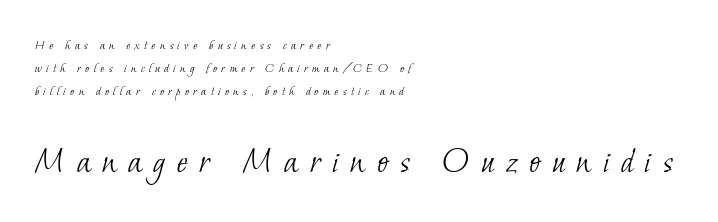
{"serif": "yes", "bold": "no", "weight": "light", "width": "normal", "stroke_contrast": "low", "x_height": "small", "monospaced": "no", "underline": "no", "align": "left", "line_spacing": "normal", "line_spacing_ratio": 1.65, "letter_spacing": "wide", "letter_spacing_em": 0.3, "larger_block": "second", "size_ratio": 2.71, "glyph_px": 38}
